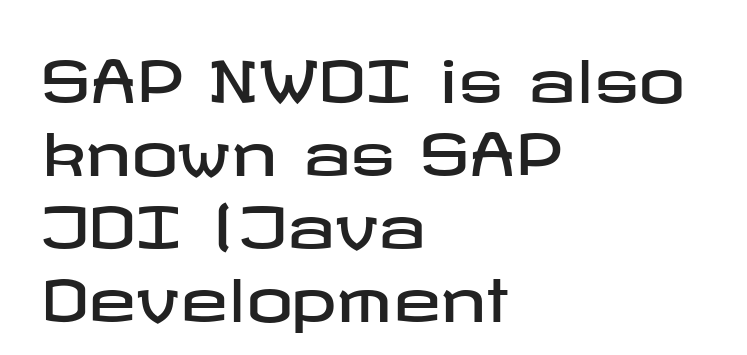
The image shows 58 px wide sans-serif type, upright; set left-aligned, normal line spacing (1.26x), normal letter spacing, not underlined; low stroke contrast and a medium x-height.
